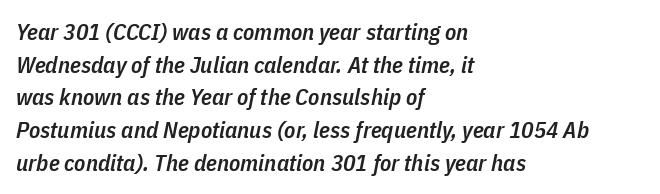
{"italic": "yes", "lean": "right", "slant_degrees": 11, "bold": "semi", "underline": "no", "align": "left", "line_spacing": "normal", "line_spacing_ratio": 1.42, "letter_spacing": "normal", "letter_spacing_em": 0.0, "glyph_px": 23}
